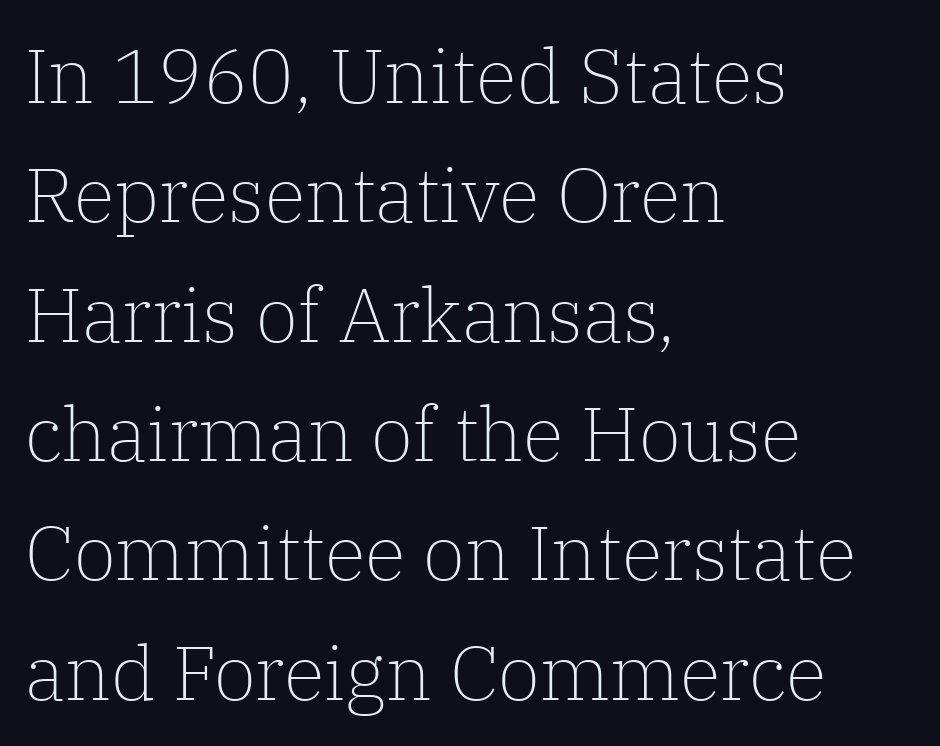
The passage shown is typed in a proportional face where columns would drift. Does the copy run flush right? No — it runs flush left. The words here are not underlined. What stands out about the letter spacing? Nothing — it is the standard amount. Rows of type keep a routine distance in the vertical direction.
